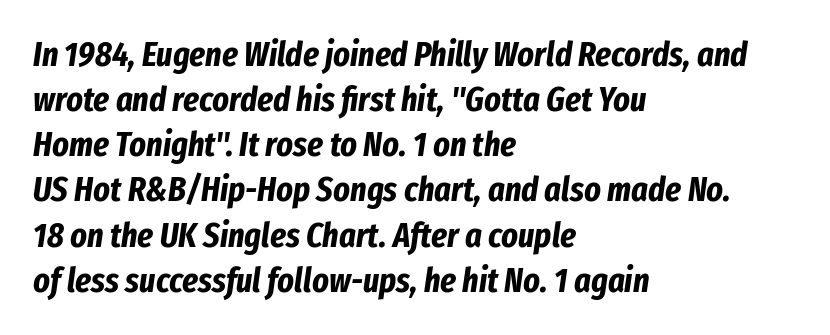
Each word holds together tightly as a unit, with standard inter-letter gaps. The whole block is typeset with a tilt. This sample keeps an unexceptional amount of space between lines. The string is rendered with underlining switched off.
